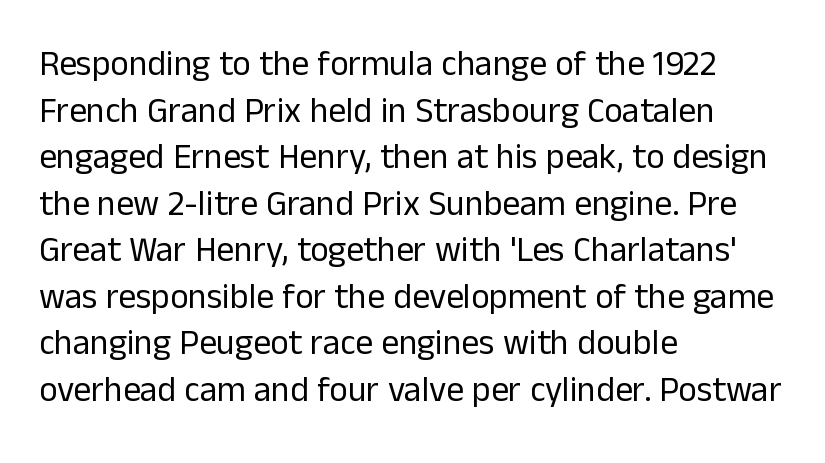
The passage is arranged the way most books set body copy — flush left. No word sits above an underline. Designer's note — italics off, roman on. These lines are rendered in a variable-pitch font.
